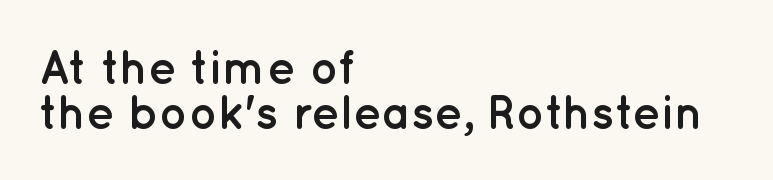
{"serif": "no", "italic": "no", "bold": "yes", "weight": "semibold", "width": "normal", "stroke_contrast": "low", "x_height": "medium", "monospaced": "no", "underline": "no", "align": "left", "line_spacing": "tight", "line_spacing_ratio": 0.96, "letter_spacing": "normal", "letter_spacing_em": 0.0, "glyph_px": 47}
